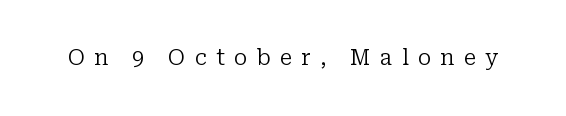
{"italic": "no", "bold": "no", "underline": "no", "letter_spacing": "wide", "letter_spacing_em": 0.45, "glyph_px": 21}
